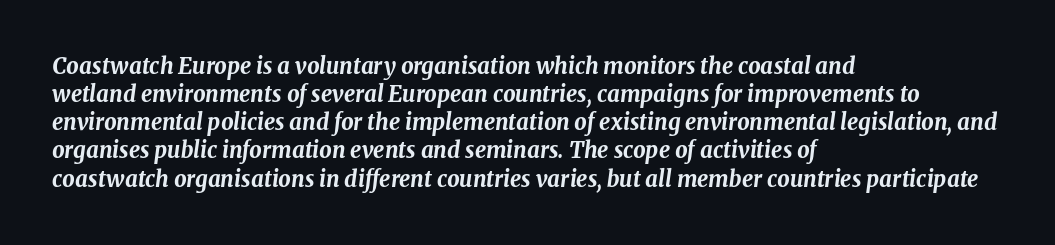
Q: Is the text bold? A: Yes.
Q: Is the text italic (slanted)? A: Yes, it leans right by about 8 degrees.
Q: Is the text underlined? A: No.
Q: How is the paragraph aligned? A: Left-aligned.
Q: Is the spacing between letters normal or unusually wide? A: Normal.
Q: Is the spacing between lines tight, normal or loose? A: Normal.
